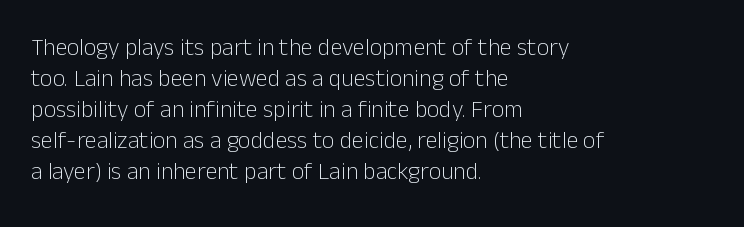
{"italic": "no", "bold": "no", "underline": "no", "align": "left", "line_spacing": "normal", "line_spacing_ratio": 1.29, "letter_spacing": "normal", "letter_spacing_em": 0.0, "glyph_px": 24}
